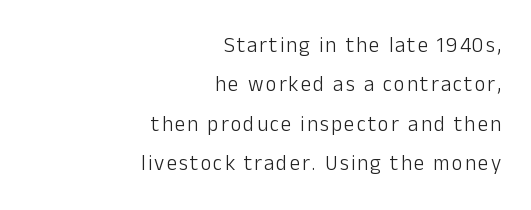
A student would call this right alignment; a typographer would say flush right, rag left. Compared with a typical body face, this is equally light or lighter still. Upright lettering throughout. Type without underlining.
